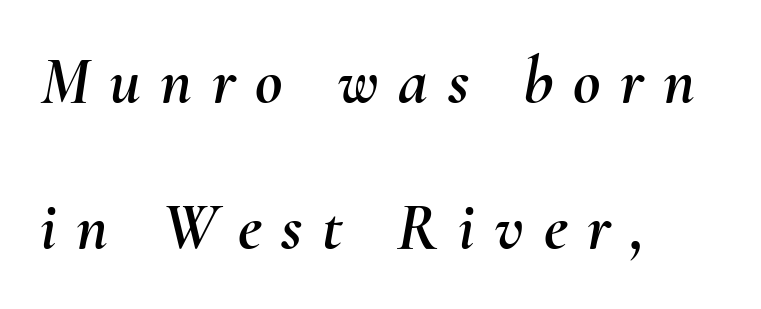
{"italic": "yes", "lean": "right", "slant_degrees": 10, "width": "normal", "stroke_contrast": "medium", "x_height": "small", "monospaced": "no", "underline": "no", "align": "left", "line_spacing": "loose", "line_spacing_ratio": 2.18, "letter_spacing": "wide", "letter_spacing_em": 0.29, "glyph_px": 67}
